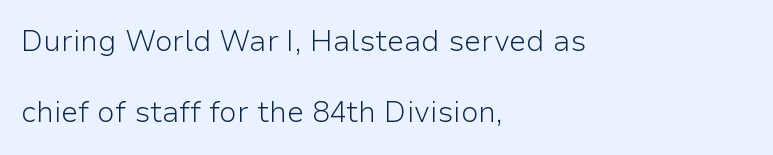
{"serif": "no", "italic": "no", "bold": "no", "weight": "light", "width": "normal", "stroke_contrast": "low", "x_height": "medium", "monospaced": "no", "underline": "no", "align": "left", "line_spacing": "loose", "line_spacing_ratio": 2.46, "letter_spacing": "normal", "letter_spacing_em": 0.0, "glyph_px": 29}
